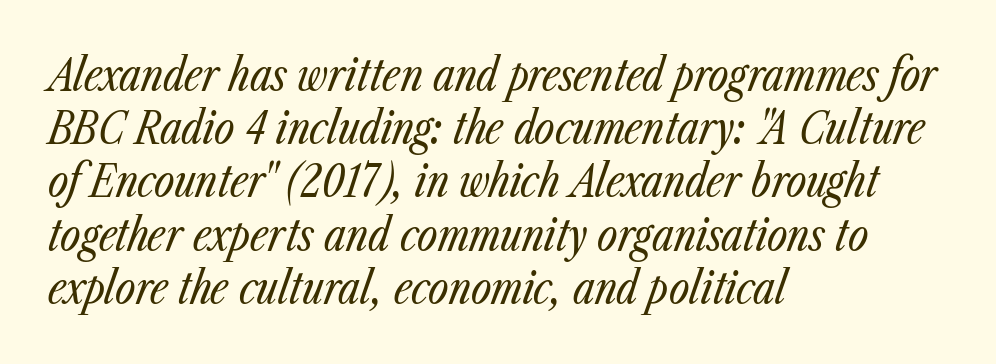
The compositor pushed each line to the left boundary. Honestly, the letter spacing is just normal — you wouldn't notice it. Caption: face not bold, strokes unweighted. The strip under each line holds only bare page. Looks like regular typesetting: each glyph gets only the width it needs.
